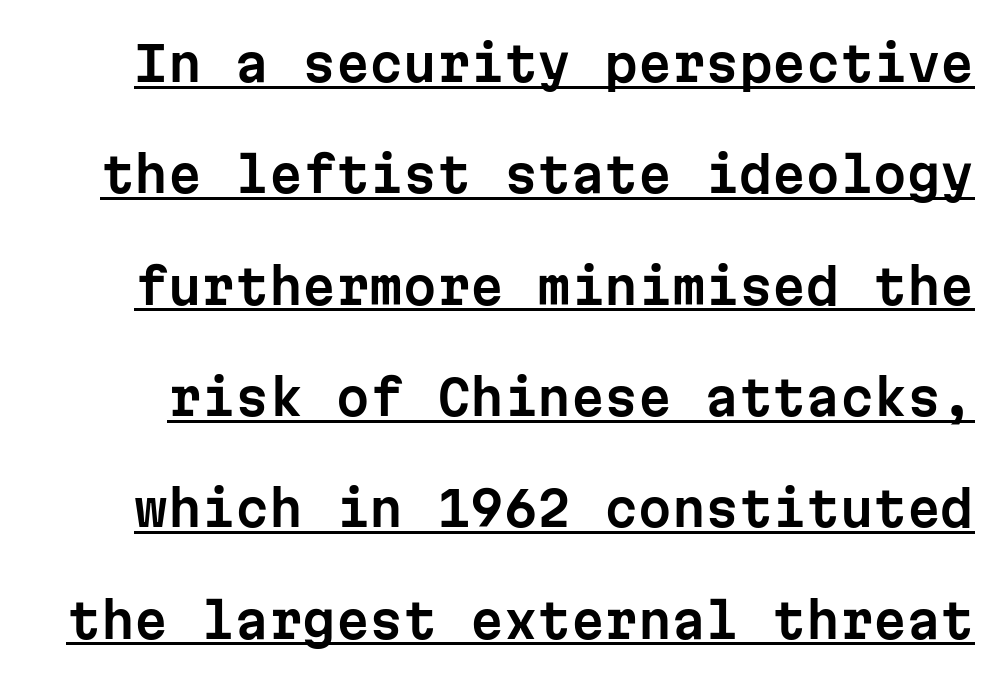
{"serif": "no", "italic": "no", "width": "normal", "stroke_contrast": "low", "x_height": "medium", "monospaced": "yes", "underline": "yes", "line_spacing": "loose", "line_spacing_ratio": 2.32, "letter_spacing": "normal", "letter_spacing_em": 0.0, "glyph_px": 48}
